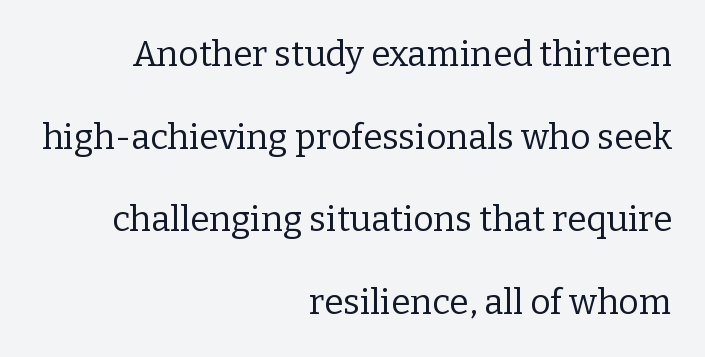
Q: Is the text bold? A: No.
Q: Is the text italic (slanted)? A: No, it is upright.
Q: Is the typeface a serif or a sans-serif typeface? A: Serif.
Q: Is the text underlined? A: No.
Q: How is the paragraph aligned? A: Right-aligned.
Q: Is the spacing between letters normal or unusually wide? A: Normal.
Q: Is the spacing between lines tight, normal or loose? A: Loose.
Q: Width (condensed, normal, or wide)? A: Normal.
Q: Stroke contrast? A: Low.
Q: x-height? A: Medium.
Q: Monospaced? A: No.
